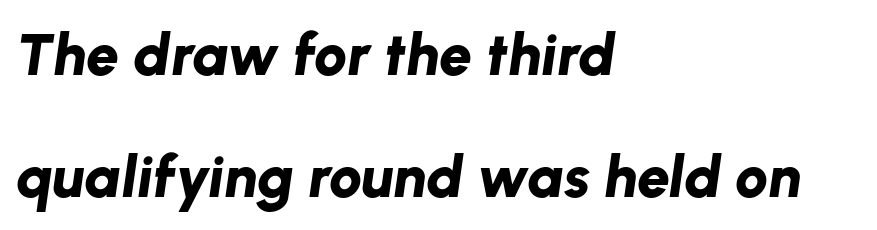
{"italic": "yes", "lean": "right", "slant_degrees": 8, "bold": "yes", "weight": "bold", "width": "normal", "stroke_contrast": "low", "x_height": "medium", "monospaced": "no", "underline": "no", "align": "left", "line_spacing": "loose", "line_spacing_ratio": 2.06, "letter_spacing": "normal", "letter_spacing_em": 0.0, "glyph_px": 59}
